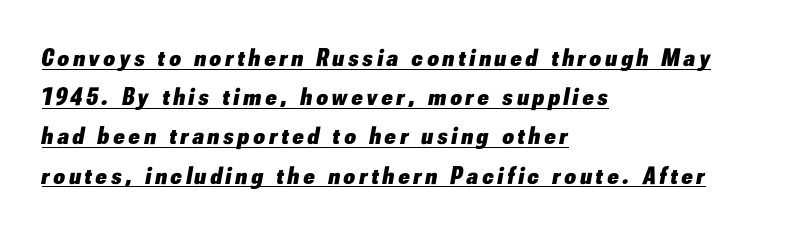
Vertically, the passage feels balanced, rows spaced as you'd expect. Compared with ordinary roman type, these characters are visibly tilted. Caption: lettering with a line underneath. These lines are set flush left with a ragged right edge. You'd pick this weight for a headline — it's a proper bold.
